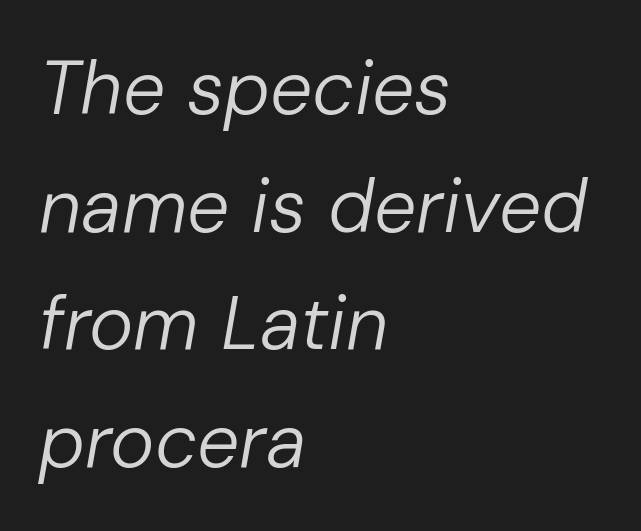
{"italic": "yes", "lean": "right", "slant_degrees": 10, "bold": "no", "weight": "regular", "width": "normal", "stroke_contrast": "low", "x_height": "medium", "monospaced": "no", "underline": "no", "align": "left", "line_spacing": "normal", "line_spacing_ratio": 1.57, "letter_spacing": "normal", "letter_spacing_em": 0.0, "glyph_px": 75}
